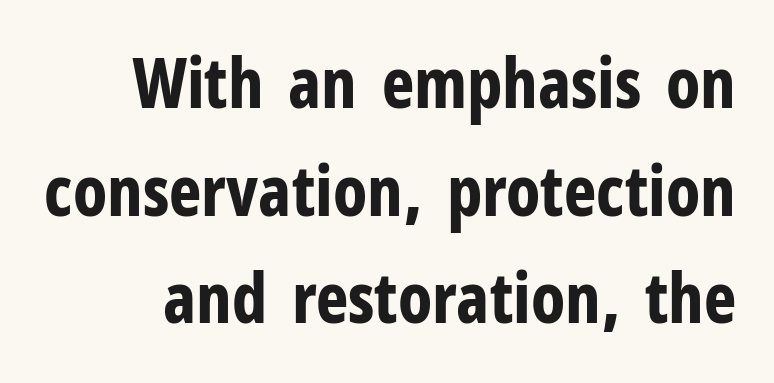
Q: Is the text bold? A: Yes.
Q: Is the text italic (slanted)? A: No, it is upright.
Q: Is the typeface a serif or a sans-serif typeface? A: Sans-serif.
Q: Is the text underlined? A: No.
Q: Is the spacing between letters normal or unusually wide? A: Normal.
Q: Is the spacing between lines tight, normal or loose? A: Normal.
Q: Width (condensed, normal, or wide)? A: Condensed.
Q: Stroke contrast? A: Low.
Q: x-height? A: Medium.
Q: Monospaced? A: No.
